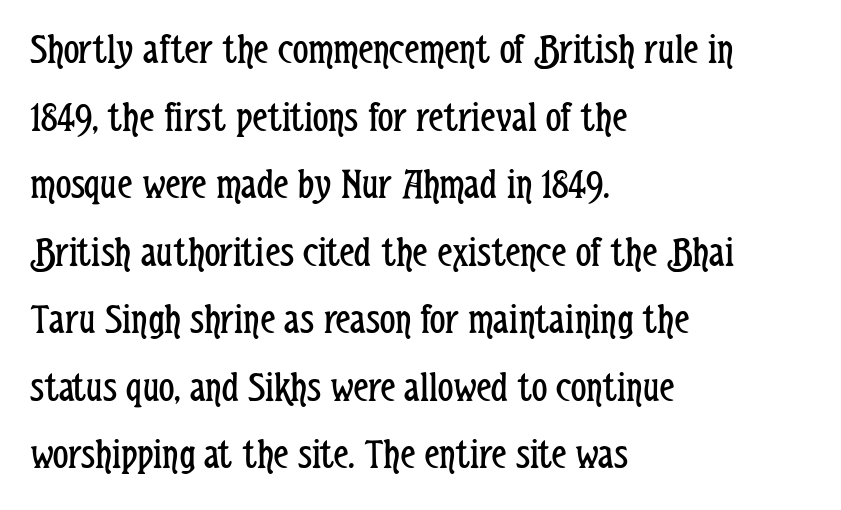
{"serif": "no", "italic": "no", "bold": "no", "weight": "regular", "width": "condensed", "stroke_contrast": "low", "x_height": "medium", "monospaced": "no", "underline": "no", "align": "left", "line_spacing": "normal", "line_spacing_ratio": 1.57, "letter_spacing": "normal", "letter_spacing_em": 0.0, "glyph_px": 43}
